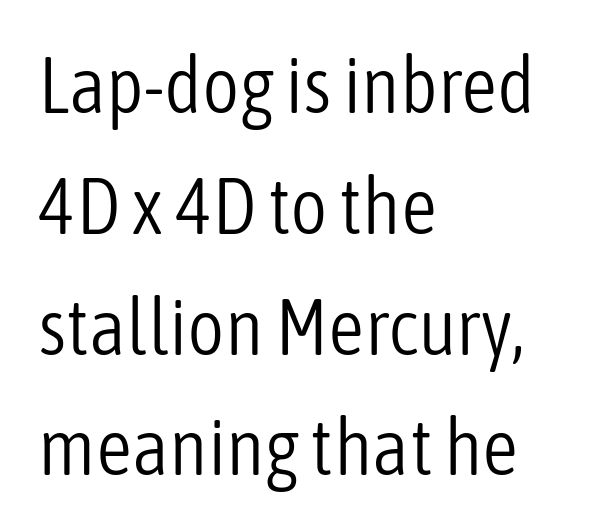
The image shows 80 px light, condensed sans-serif type, upright; set left-aligned, normal line spacing (1.51x), normal letter spacing, not underlined; low stroke contrast and a medium x-height.
